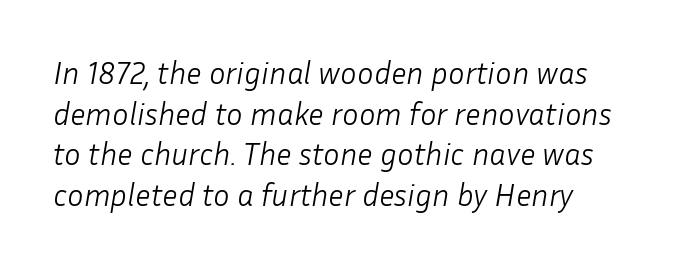
This sample uses an oblique cut, with every glyph tilted off the vertical. Spacing between characters is what you'd get straight out of the box. Any mark beneath the type? The region is blank. Does the leading feel generous? No, just average. Stems and bowls with no extra thickness — not bold. Looks like regular typesetting: each glyph gets only the width it needs.
